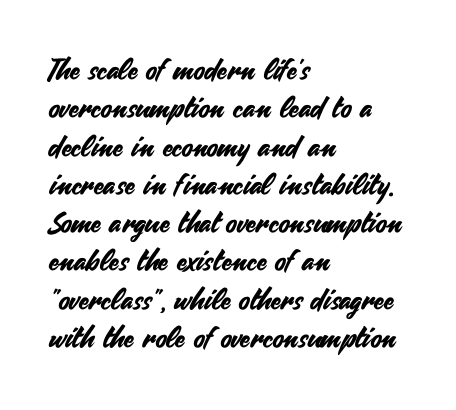
{"serif": "no", "width": "normal", "stroke_contrast": "medium", "x_height": "small", "monospaced": "no", "underline": "no", "align": "left", "line_spacing": "normal", "line_spacing_ratio": 1.32, "letter_spacing": "normal", "letter_spacing_em": 0.0, "glyph_px": 29}
